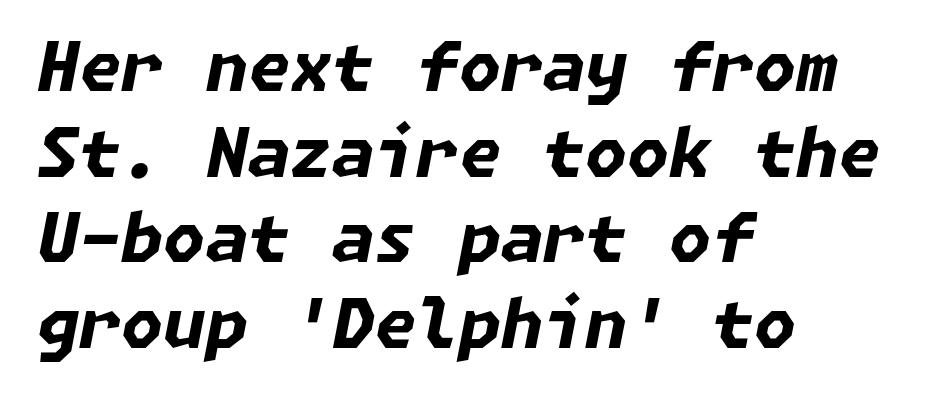
Every character sits at an angle, as italics do. Honestly, there is no underline to notice here at all. Each word holds together tightly as a unit, with standard inter-letter gaps. This sample is left-justified, so line endings fall wherever the words run out. Caption: bold face, heavy strokes.
